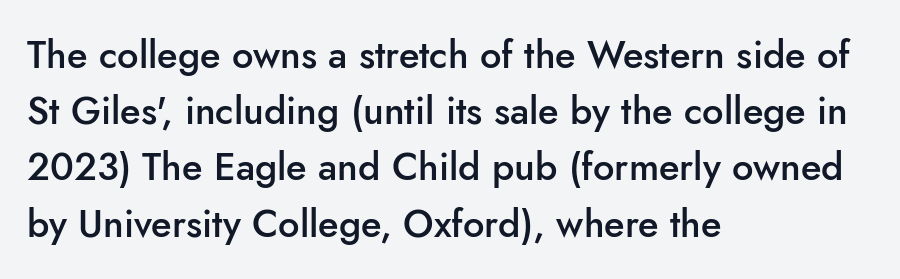
Letter spacing: default. A typesetter would label this face a sans. This is moderately heavy type, rendered in semibold. No italicization has been applied; the sample stays upright.
